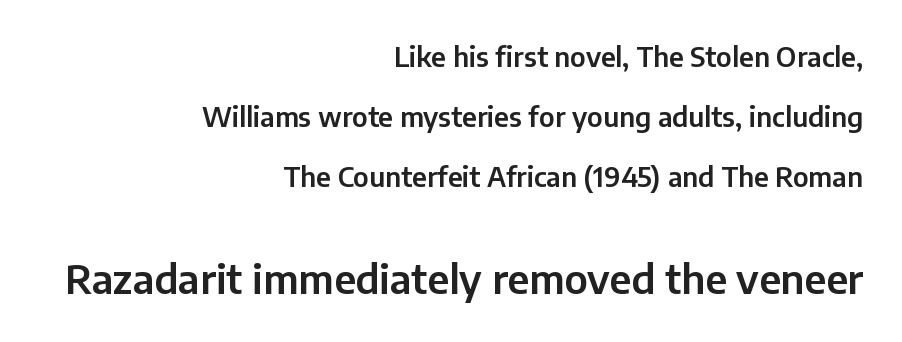
The image shows 40 px sans-serif type, upright; set right-aligned, loose line spacing (2.23x), normal letter spacing, not underlined; the second (bottom) block is 1.48x larger; low stroke contrast and a medium x-height.
